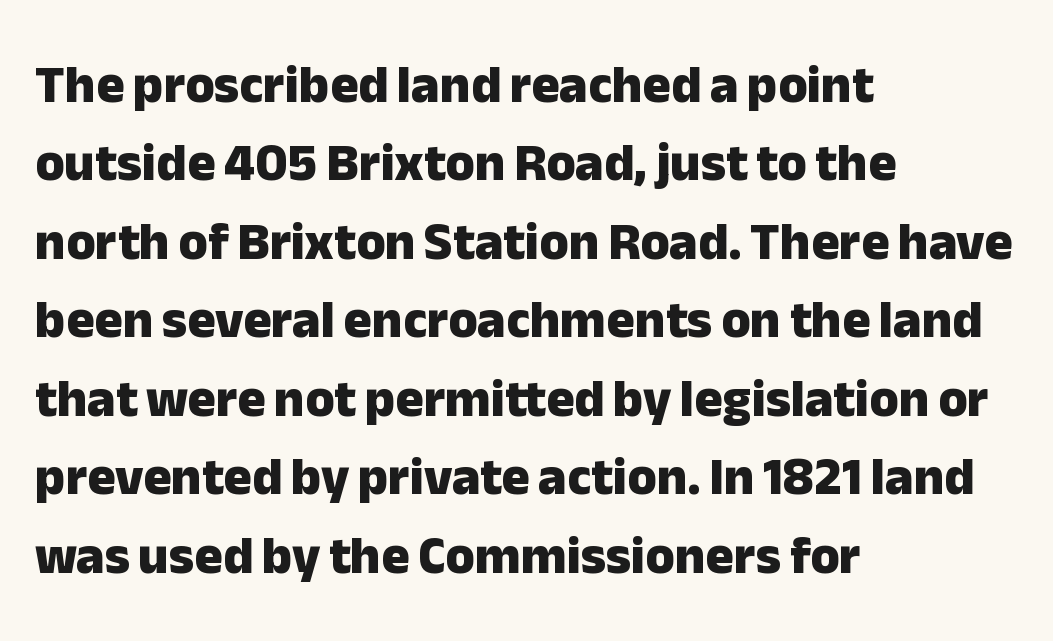
The tracking reads as untouched default to a designer's eye. Is the block centered? No — it sits flush against the left margin. In terms of weight, the rendering is a true, heavy bold. The foot of each line stays bare and open. The font's upright variant was chosen for this text. The letters carry no serifs — their stems end cleanly without finishing strokes.
